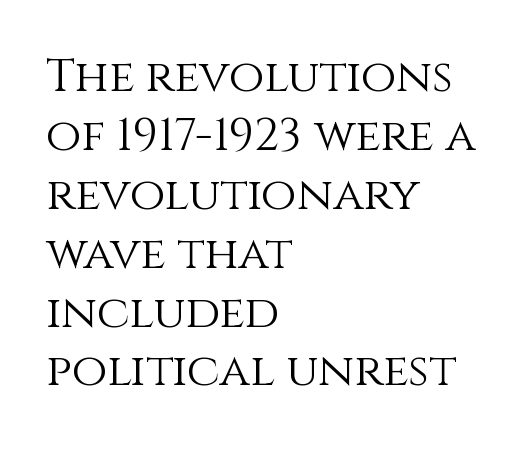
The image shows 46 px light type, upright; set left-aligned, normal line spacing (1.28x), normal letter spacing, not underlined; medium stroke contrast and a large x-height.
